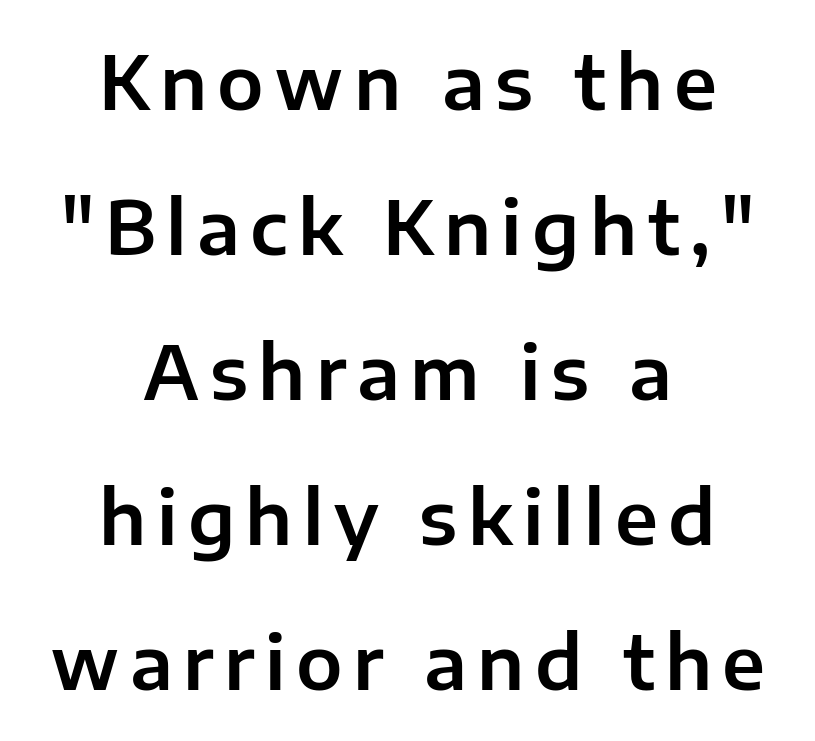
{"serif": "no", "italic": "no", "width": "normal", "stroke_contrast": "low", "x_height": "medium", "monospaced": "no", "underline": "no", "align": "center", "line_spacing": "loose", "line_spacing_ratio": 1.96, "glyph_px": 74}
